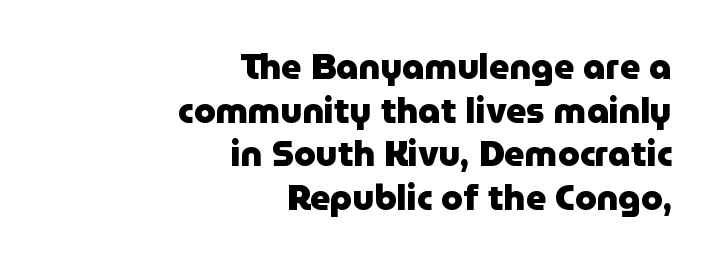
Q: Is the text bold? A: Yes.
Q: Is the text italic (slanted)? A: No, it is upright.
Q: Is the typeface a serif or a sans-serif typeface? A: Sans-serif.
Q: Is the text underlined? A: No.
Q: How is the paragraph aligned? A: Right-aligned.
Q: Is the spacing between letters normal or unusually wide? A: Normal.
Q: Is the spacing between lines tight, normal or loose? A: Normal.
Q: Width (condensed, normal, or wide)? A: Normal.
Q: Stroke contrast? A: Low.
Q: x-height? A: Medium.
Q: Monospaced? A: No.
